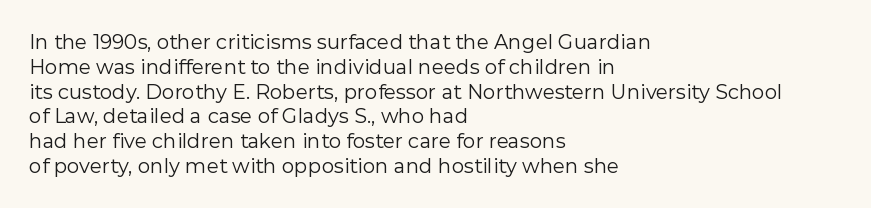
The image shows 20 px text type, upright; set left-aligned, line spacing 1.24x, normal letter spacing, not underlined.
